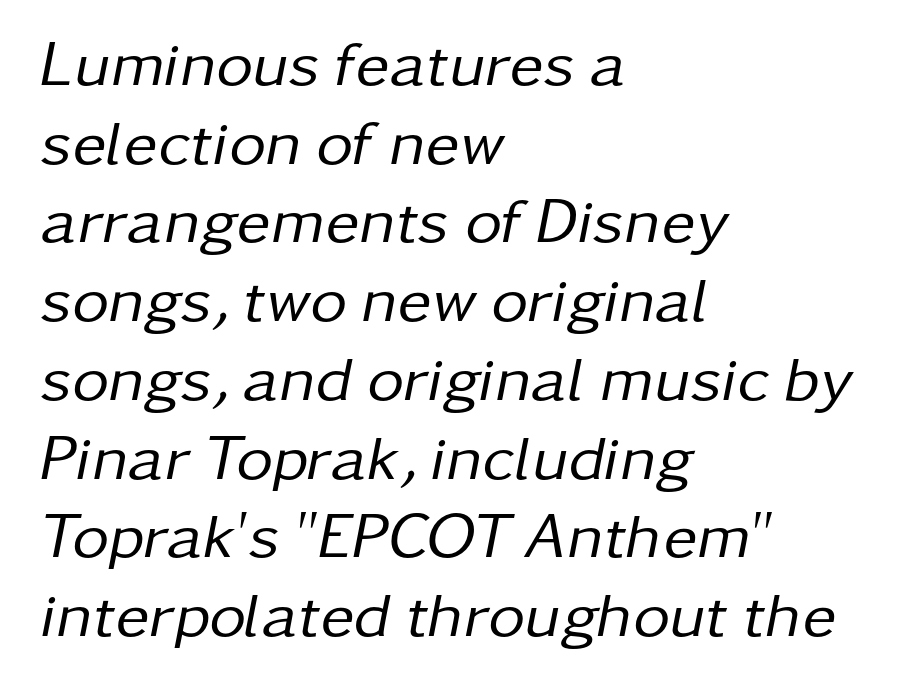
{"italic": "yes", "lean": "right", "slant_degrees": 11, "bold": "no", "weight": "regular", "width": "normal", "stroke_contrast": "low", "x_height": "medium", "monospaced": "no", "underline": "no", "align": "left", "line_spacing_ratio": 1.23, "letter_spacing": "normal", "letter_spacing_em": 0.0, "glyph_px": 64}
